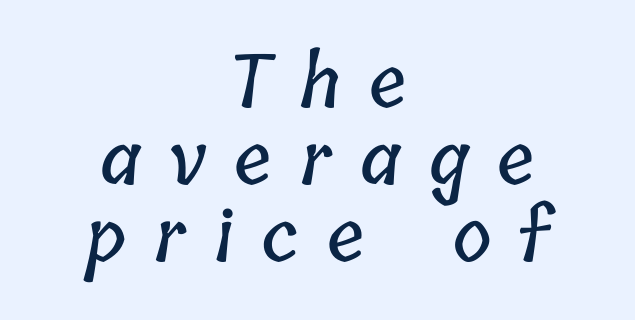
The image shows 74 px condensed type; set centered, tight line spacing (1.04x), unusually wide letter spacing (+0.38 em), not underlined; low stroke contrast and a medium x-height.
